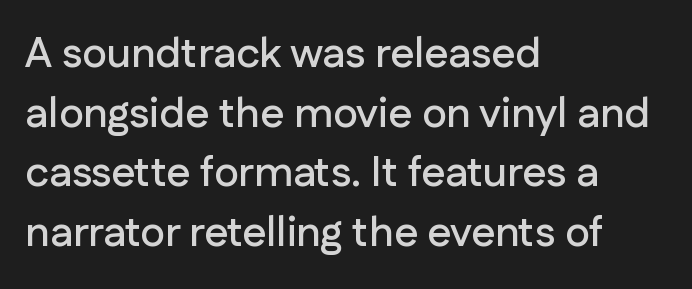
Stroke terminals: plain, sans-serif. Which margin do the lines hug? The left one — the right edge is uneven. Beneath every word, the page is bare. The passage shown is typed in a proportional face where columns would drift. Honestly, the letter spacing is just normal — you wouldn't notice it.
